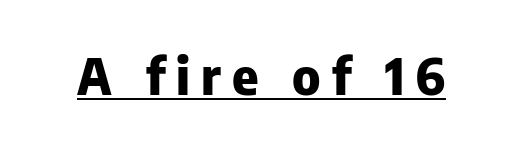
Is the letter spacing exaggerated? Yes — the characters are pushed far apart. Italic: no, the glyphs are upright roman. The letters carry no serifs — their stems end cleanly without finishing strokes. A typesetter would call this proportional, since set widths differ per character. A rule runs beneath these lines of type. Plenty of ink on the page — the face is bold.
